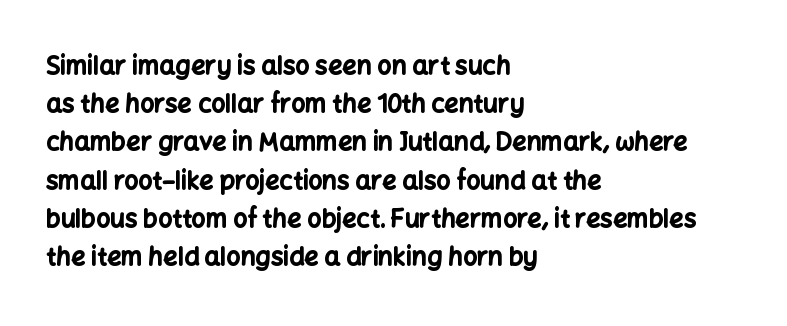
{"italic": "no", "bold": "yes", "underline": "no", "align": "left", "line_spacing": "normal", "line_spacing_ratio": 1.53, "letter_spacing": "normal", "letter_spacing_em": 0.0, "glyph_px": 25}
